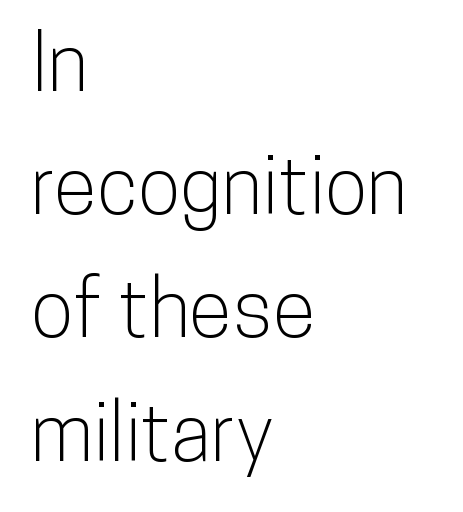
Nothing sits at the stroke ends, so this counts as sans-serif. A typesetter would call this proportional, since set widths differ per character. Leading matches the norm, producing a regular column. Plain, unruled lines of type. Ascenders rise straight up at ninety degrees.
